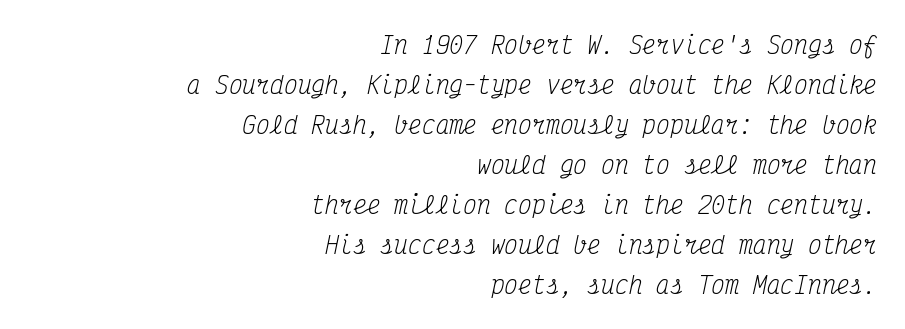
The image shows 23 px text type, italic (leaning right); set right-aligned, line spacing 1.74x, normal letter spacing, not underlined.
